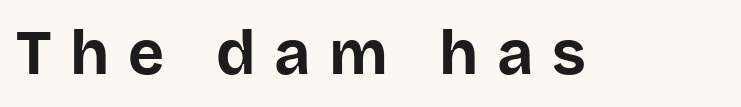
The designer went with a sans here, leaving each stem footless. Nope, not italic — everything's standing straight. Short note: letters widely spaced. The rendering uses natural spacing where letterforms have individual widths. Notice how thick the strokes are: this is what a full bold looks like.
